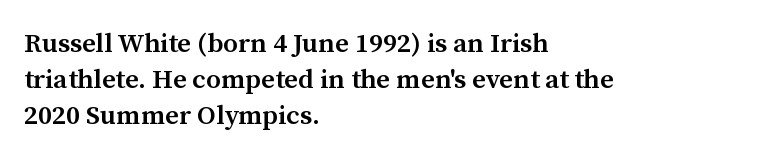
The image shows 27 px text type, upright; set left-aligned, normal line spacing (1.33x), normal letter spacing, not underlined.
